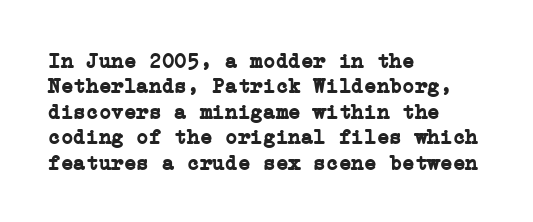
The gaps between neighbouring characters are ordinary and unremarkable. Heavy, bold letterforms. Posture: straight, roman, zero tilt. Caption: multi-line text, flush left, ragged right. Clear beneath every line of the passage.
